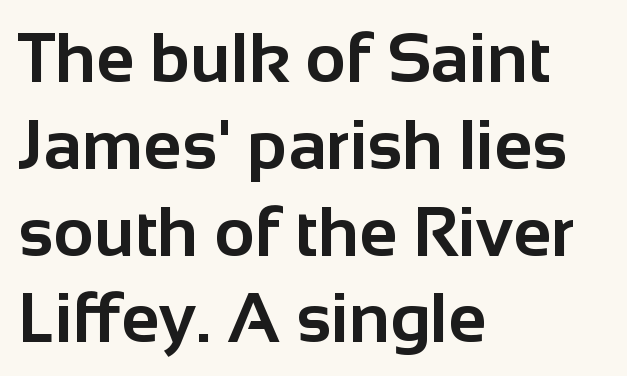
Q: Is the text bold? A: Yes.
Q: Is the text italic (slanted)? A: No, it is upright.
Q: Is the typeface a serif or a sans-serif typeface? A: Sans-serif.
Q: Is the text underlined? A: No.
Q: How is the paragraph aligned? A: Left-aligned.
Q: Is the spacing between letters normal or unusually wide? A: Normal.
Q: Width (condensed, normal, or wide)? A: Normal.
Q: Stroke contrast? A: Low.
Q: x-height? A: Medium.
Q: Monospaced? A: No.
